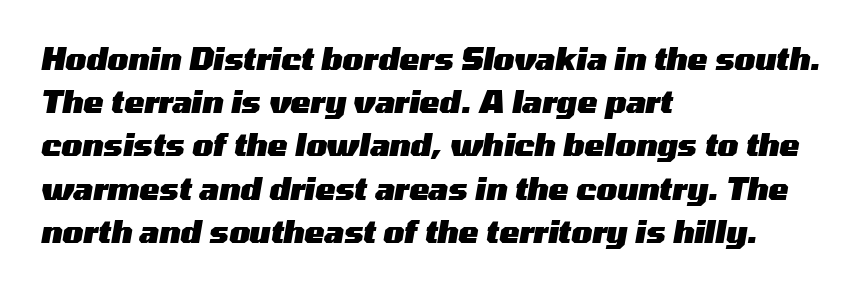
{"italic": "yes", "lean": "right", "slant_degrees": 10, "bold": "yes", "weight": "heavy", "width": "wide", "stroke_contrast": "medium", "x_height": "medium", "monospaced": "no", "underline": "no", "align": "left", "line_spacing": "normal", "line_spacing_ratio": 1.44, "letter_spacing": "normal", "letter_spacing_em": 0.0, "glyph_px": 30}
